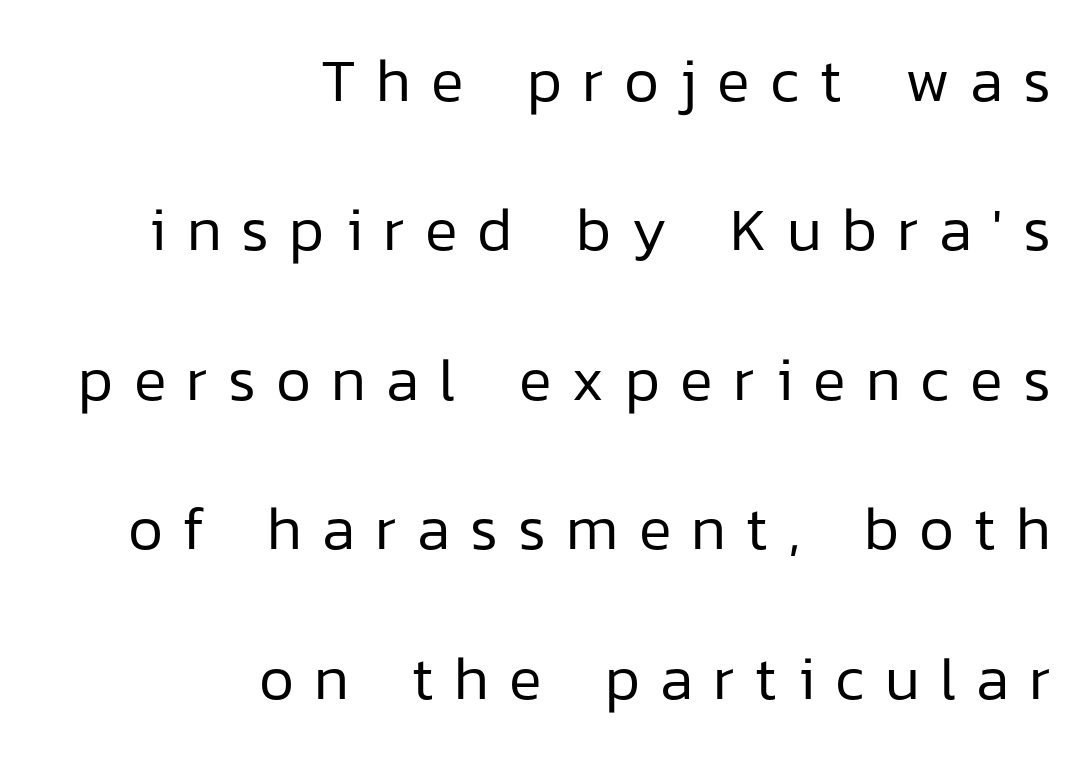
This sample has the flowing, uneven cadence of proportional lettering. Tall strokes in this sample are plumb rather than angled. Students, observe: this is what heavily led, spacious text looks like. Casual observation: everything's shoved over to the right. Does extra space separate the letters? Yes, quite a lot of it.
